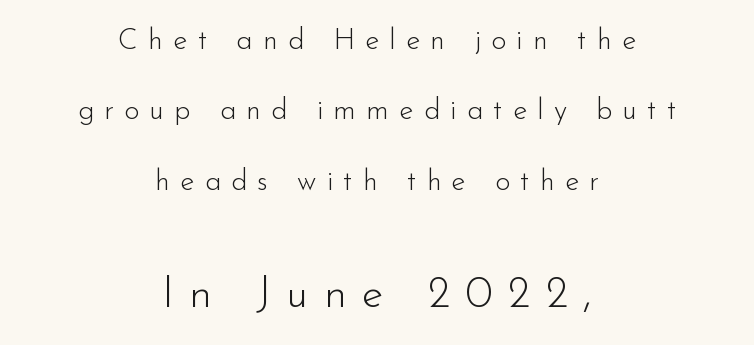
Baseline-to-baseline distance is far greater than the letter height. The paragraph shown floats in the horizontal middle. No heavy texture on the line: the type isn't bold. A typesetter would label this face a sans. The passage shown is not underscored anywhere.
